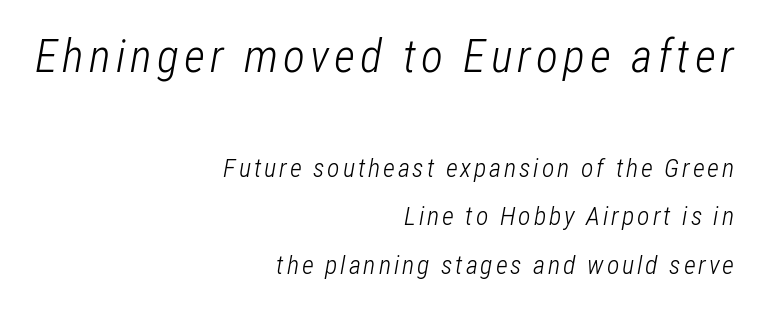
Q: Is the text bold? A: No.
Q: Is the text italic (slanted)? A: Yes, it leans right by about 12 degrees.
Q: Is the text underlined? A: No.
Q: How is the paragraph aligned? A: Right-aligned.
Q: Which block of text is set in a larger size, the first (top) or the second (bottom)? A: The first (top) one.
Q: Width (condensed, normal, or wide)? A: Condensed.
Q: Stroke contrast? A: Low.
Q: x-height? A: Medium.
Q: Monospaced? A: No.
